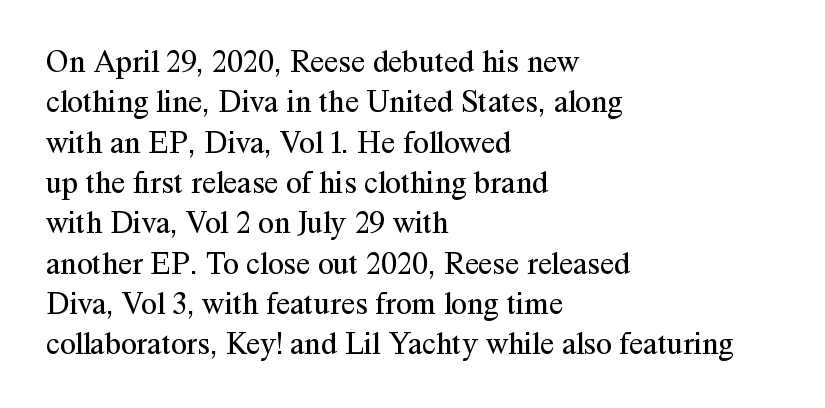
{"serif": "yes", "italic": "no", "bold": "no", "weight": "regular", "width": "normal", "stroke_contrast": "medium", "x_height": "medium", "monospaced": "no", "underline": "no", "align": "left", "line_spacing": "normal", "line_spacing_ratio": 1.26, "letter_spacing": "normal", "letter_spacing_em": 0.0, "glyph_px": 32}
